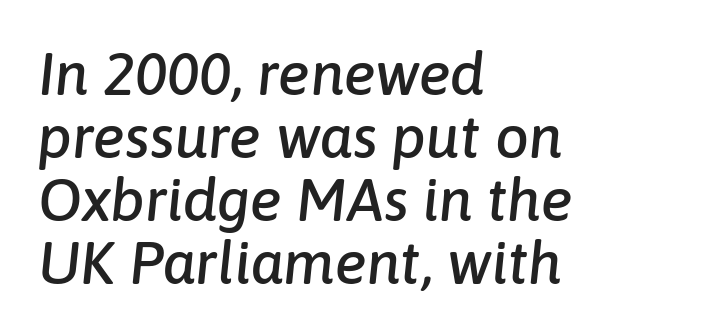
The image shows 60 px text type, italic (leaning right); set left-aligned, tight line spacing (1.05x), normal letter spacing, not underlined; low stroke contrast and a medium x-height.
